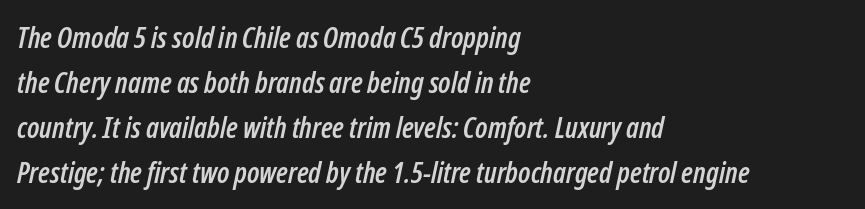
{"italic": "yes", "lean": "right", "slant_degrees": 12, "width": "condensed", "stroke_contrast": "low", "x_height": "medium", "monospaced": "no", "underline": "no", "align": "left", "line_spacing": "normal", "line_spacing_ratio": 1.55, "letter_spacing": "normal", "letter_spacing_em": 0.0, "glyph_px": 29}
